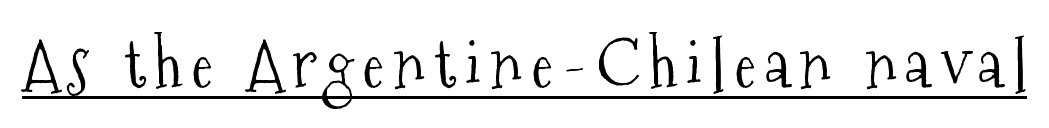
Q: Is the text bold? A: No.
Q: Is the text italic (slanted)? A: No, it is upright.
Q: Is the typeface a serif or a sans-serif typeface? A: Serif.
Q: Is the text underlined? A: Yes.
Q: Width (condensed, normal, or wide)? A: Condensed.
Q: Stroke contrast? A: Medium.
Q: x-height? A: Medium.
Q: Monospaced? A: No.
